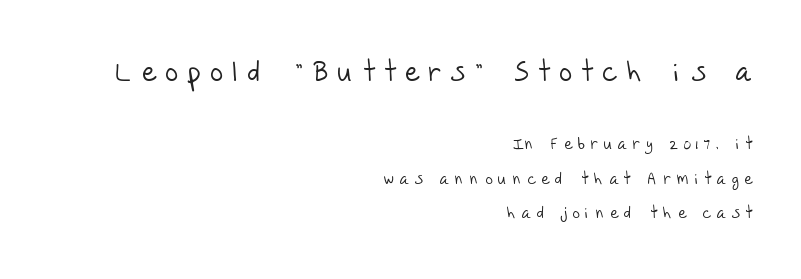
{"serif": "no", "bold": "no", "weight": "light", "width": "normal", "stroke_contrast": "low", "x_height": "large", "monospaced": "no", "underline": "no", "align": "right", "line_spacing": "loose", "line_spacing_ratio": 2.14, "letter_spacing": "wide", "letter_spacing_em": 0.37, "larger_block": "first", "size_ratio": 1.75, "glyph_px": 28}
